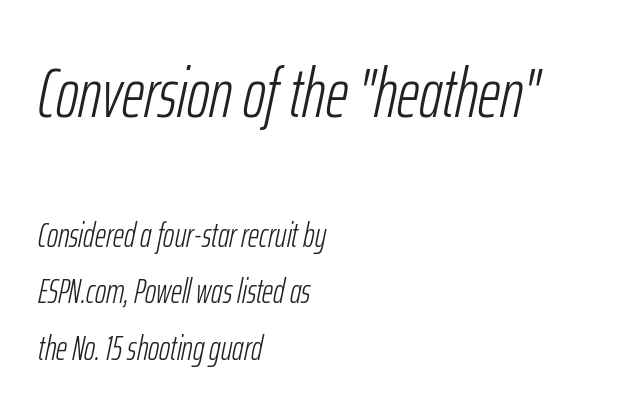
Q: Is the text bold? A: No.
Q: Is the text italic (slanted)? A: Yes, it leans right by about 12 degrees.
Q: Is the text underlined? A: No.
Q: How is the paragraph aligned? A: Left-aligned.
Q: Is the spacing between letters normal or unusually wide? A: Normal.
Q: Is the spacing between lines tight, normal or loose? A: Normal.
Q: Which block of text is set in a larger size, the first (top) or the second (bottom)? A: The first (top) one.
Q: Width (condensed, normal, or wide)? A: Condensed.
Q: Stroke contrast? A: Low.
Q: x-height? A: Medium.
Q: Monospaced? A: No.
